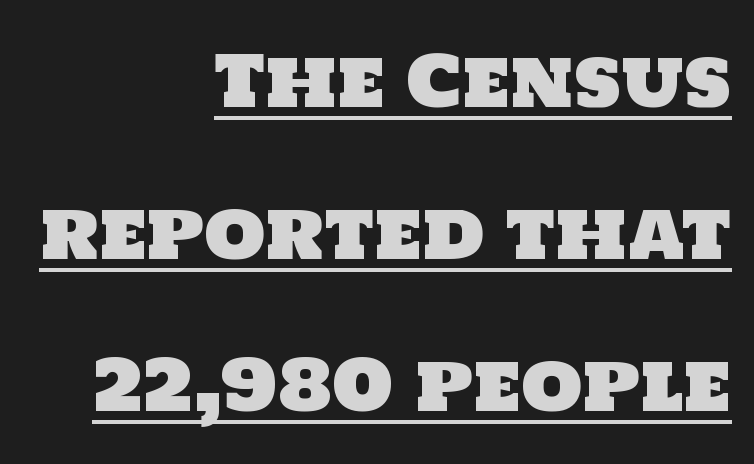
The image shows 70 px sans-serif type; set right-aligned, loose line spacing (2.17x), normal letter spacing, underlined; low stroke contrast and a large x-height.
